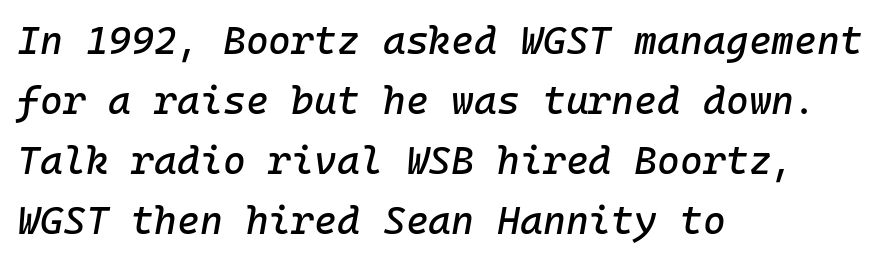
{"italic": "yes", "lean": "right", "slant_degrees": 10, "width": "normal", "stroke_contrast": "low", "x_height": "medium", "monospaced": "yes", "underline": "no", "align": "left", "line_spacing": "normal", "line_spacing_ratio": 1.54, "letter_spacing": "normal", "letter_spacing_em": 0.0, "glyph_px": 39}
